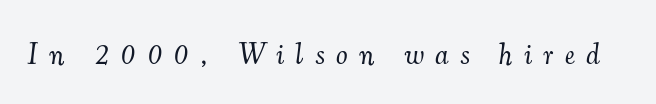
{"serif": "yes", "italic": "yes", "lean": "right", "slant_degrees": 7, "bold": "no", "weight": "light", "width": "normal", "stroke_contrast": "medium", "x_height": "small", "monospaced": "no", "underline": "no", "letter_spacing": "wide", "letter_spacing_em": 0.4, "glyph_px": 29}
